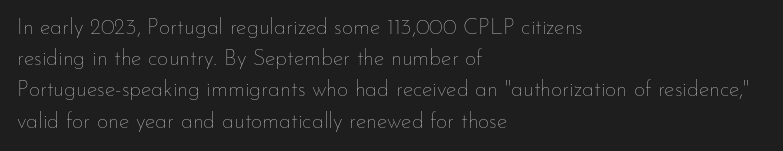
Q: Is the text bold? A: No.
Q: Is the text italic (slanted)? A: No, it is upright.
Q: Is the text underlined? A: No.
Q: How is the paragraph aligned? A: Left-aligned.
Q: Is the spacing between letters normal or unusually wide? A: Normal.
Q: Is the spacing between lines tight, normal or loose? A: Normal.
